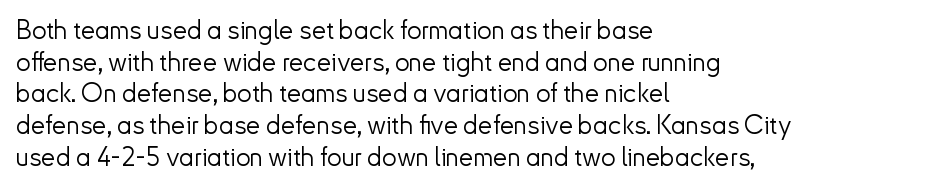
Nope, not italic — everything's standing straight. The font is comparable to plain body text, perhaps lighter. Inter-character spacing is left at the font's built-in metrics. The zone under the glyphs is completely vacant. These lines are set flush left with a ragged right edge.
